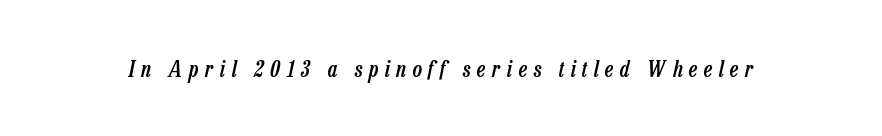
Q: Is the text bold? A: Semi-bold.
Q: Is the text italic (slanted)? A: Yes, it leans right by about 13 degrees.
Q: Is the text underlined? A: No.
Q: Is the spacing between letters normal or unusually wide? A: Unusually wide.
